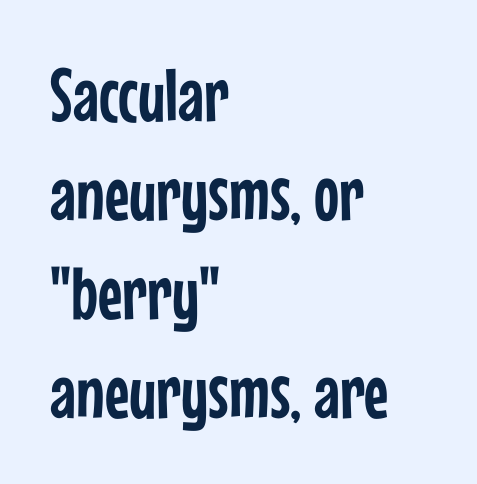
Q: Is the text italic (slanted)? A: No, it is upright.
Q: Is the typeface a serif or a sans-serif typeface? A: Sans-serif.
Q: Is the text underlined? A: No.
Q: How is the paragraph aligned? A: Left-aligned.
Q: Is the spacing between letters normal or unusually wide? A: Normal.
Q: Is the spacing between lines tight, normal or loose? A: Normal.
Q: Width (condensed, normal, or wide)? A: Condensed.
Q: Stroke contrast? A: Low.
Q: x-height? A: Medium.
Q: Monospaced? A: No.
